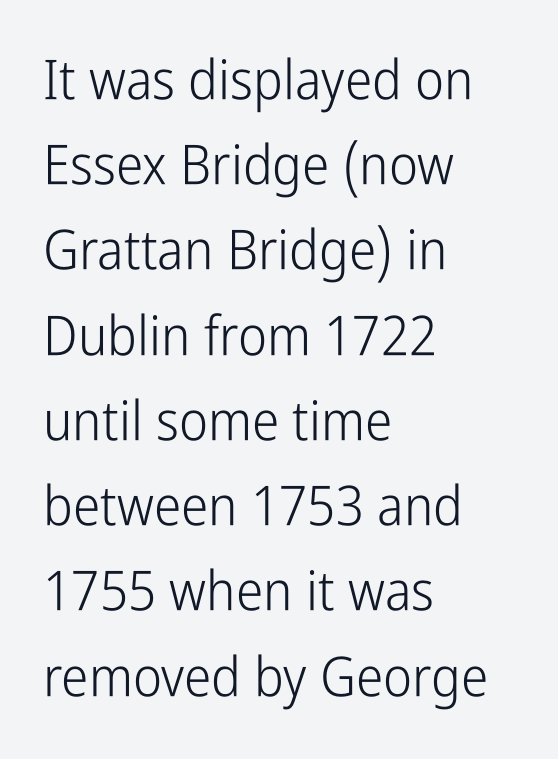
Leading matches the norm, producing a regular column. What kind of face is this? One without serifs — a sans. Notice how the passage keeps a crisp vertical edge on the left only. Varying glyph widths throughout — classic text-font behaviour. Descender tails drop into unmarked territory. The type is set solid horizontally, with unmodified tracking.
